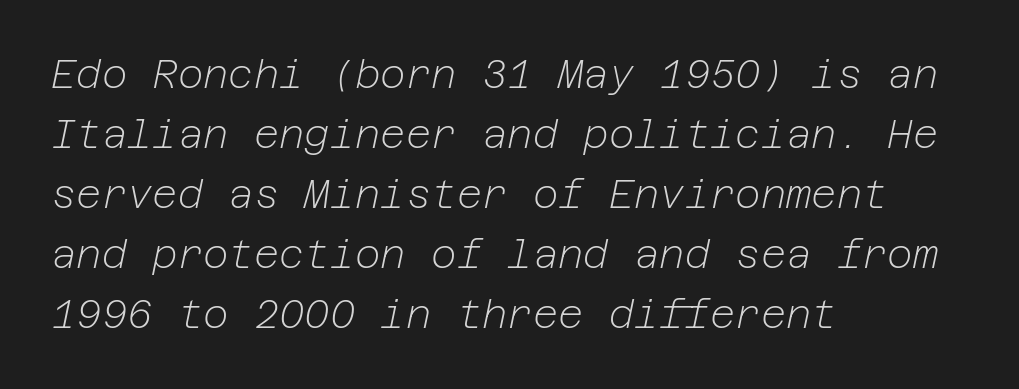
Each stroke keeps to a modest, everyday thickness or less. The specimen reads as italic at a glance. Short and long lines alike share a common starting point at left. What stands out about the letter spacing? Nothing — it is the standard amount.
